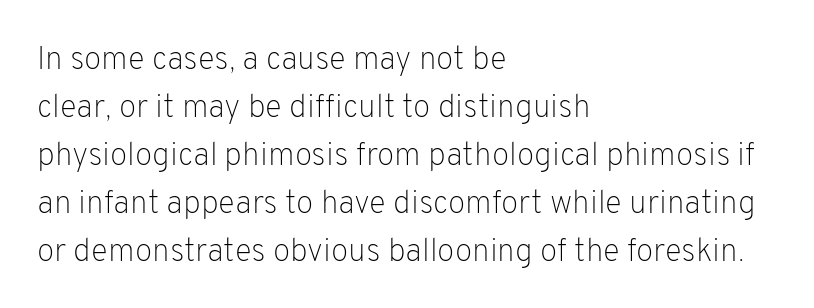
{"serif": "no", "italic": "no", "bold": "no", "weight": "light", "width": "normal", "stroke_contrast": "low", "x_height": "medium", "monospaced": "no", "underline": "no", "align": "left", "line_spacing": "normal", "line_spacing_ratio": 1.5, "letter_spacing": "normal", "letter_spacing_em": 0.0, "glyph_px": 32}
